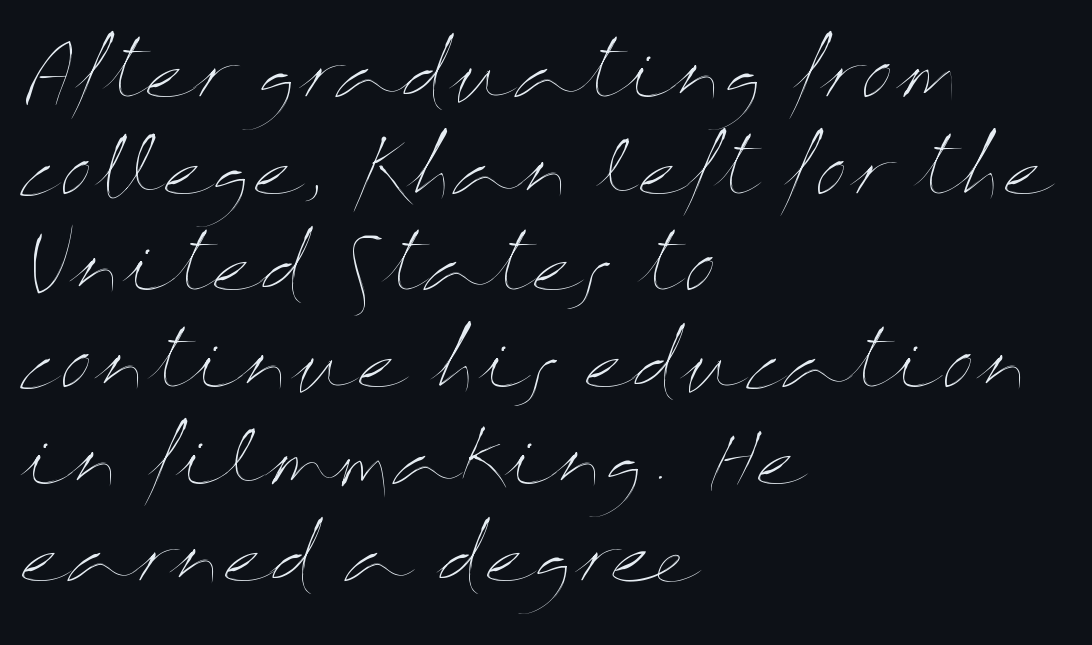
Is the stroke heavy? The answer is a plain regular-or-lighter. Whoever set this chose a conventional vertical rhythm. Do the characters align in a grid? No, the font is proportional. There is no visible air inserted between adjacent glyphs.
